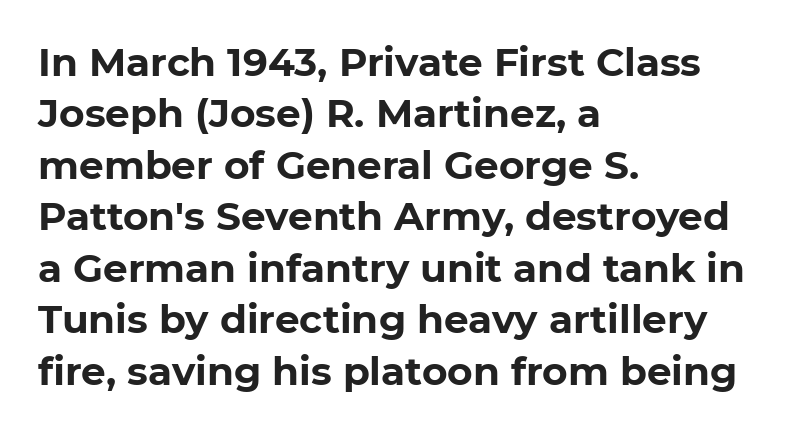
Notice how the stems are strictly vertical — no italics here. The letterforms sit shoulder to shoulder at normal distance. Letters rest on an invisible, unmarked baseline. The passage shown is emphatically bold. Each letter keeps its own natural width here, so spacing adapts to shape. Are there feet on the stems? There aren't — it's a sans.
